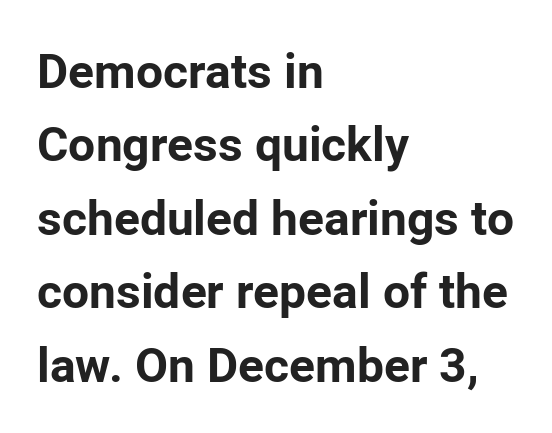
Q: Is the text bold? A: Yes.
Q: Is the text italic (slanted)? A: No, it is upright.
Q: Is the typeface a serif or a sans-serif typeface? A: Sans-serif.
Q: Is the text underlined? A: No.
Q: How is the paragraph aligned? A: Left-aligned.
Q: Is the spacing between letters normal or unusually wide? A: Normal.
Q: Is the spacing between lines tight, normal or loose? A: Normal.
Q: Width (condensed, normal, or wide)? A: Normal.
Q: Stroke contrast? A: Low.
Q: x-height? A: Medium.
Q: Monospaced? A: No.
